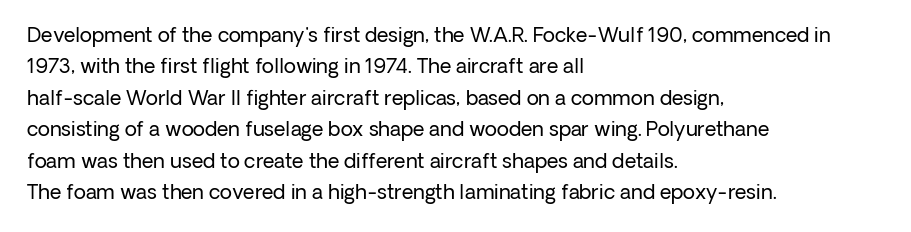
Line spacing here is normal. A typesetter would mark this as roman, not italic. The specimen omits any rule beneath the text block's lines. The rag falls on the right side of this text block. The characters are drawn with everyday or finer stroke widths.
